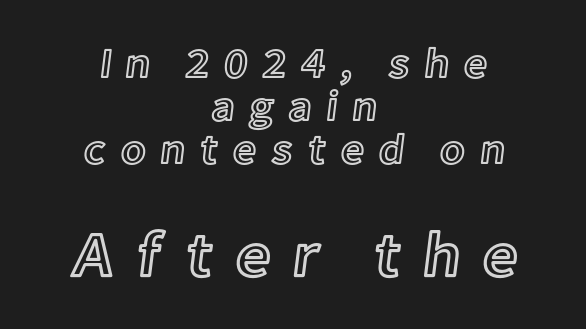
Q: Is the text italic (slanted)? A: Yes.
Q: Is the text underlined? A: No.
Q: How is the paragraph aligned? A: Centered.
Q: Is the spacing between letters normal or unusually wide? A: Unusually wide.
Q: Is the spacing between lines tight, normal or loose? A: Tight.
Q: Which block of text is set in a larger size, the first (top) or the second (bottom)? A: The second (bottom) one.
Q: Width (condensed, normal, or wide)? A: Normal.
Q: x-height? A: Medium.
Q: Monospaced? A: No.
